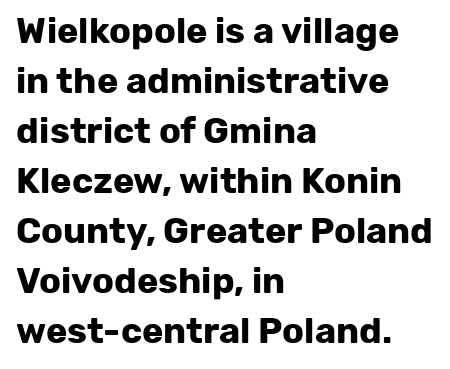
The image shows 36 px bold sans-serif type, upright; set left-aligned, normal line spacing (1.39x), normal letter spacing, not underlined; low stroke contrast and a medium x-height.
